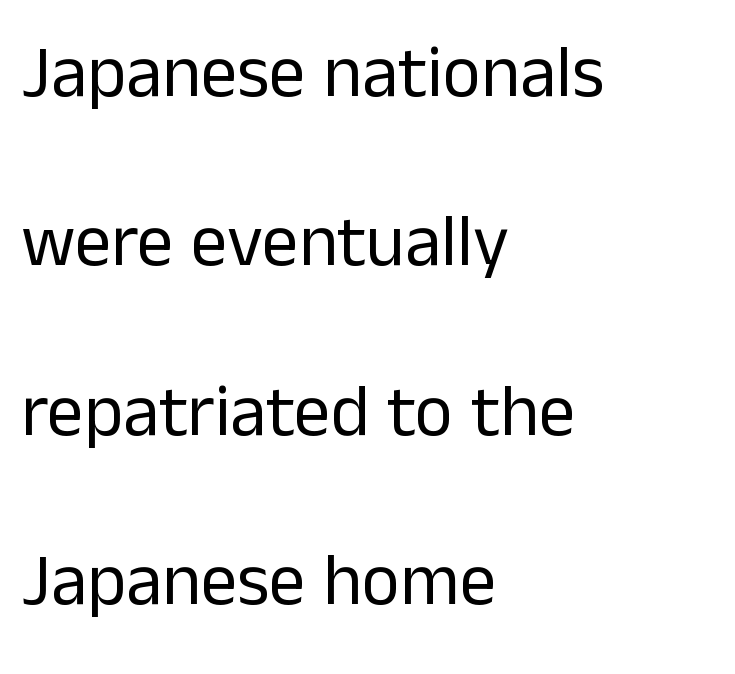
{"serif": "no", "italic": "no", "bold": "no", "weight": "regular", "width": "normal", "stroke_contrast": "low", "x_height": "medium", "monospaced": "no", "underline": "no", "align": "left", "line_spacing": "loose", "line_spacing_ratio": 2.32, "letter_spacing": "normal", "letter_spacing_em": 0.0, "glyph_px": 73}
